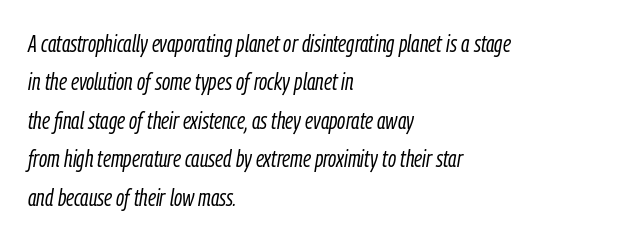
Q: Is the text bold? A: No.
Q: Is the text italic (slanted)? A: Yes, it leans right by about 9 degrees.
Q: Is the text underlined? A: No.
Q: How is the paragraph aligned? A: Left-aligned.
Q: Is the spacing between letters normal or unusually wide? A: Normal.
Q: Is the spacing between lines tight, normal or loose? A: Normal.
